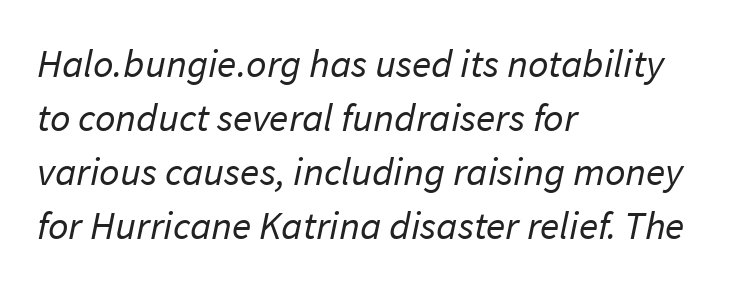
Q: Is the text bold? A: No.
Q: Is the typeface a serif or a sans-serif typeface? A: Sans-serif.
Q: Is the text underlined? A: No.
Q: How is the paragraph aligned? A: Left-aligned.
Q: Is the spacing between letters normal or unusually wide? A: Normal.
Q: Is the spacing between lines tight, normal or loose? A: Normal.
Q: Width (condensed, normal, or wide)? A: Normal.
Q: Stroke contrast? A: Low.
Q: x-height? A: Medium.
Q: Monospaced? A: No.
